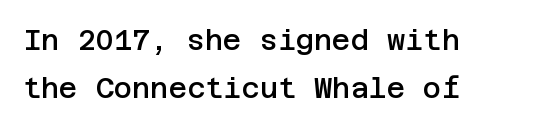
The image shows 28 px semibold sans-serif type, upright; set left-aligned, line spacing 1.71x, normal letter spacing, not underlined; low stroke contrast and a large x-height.
